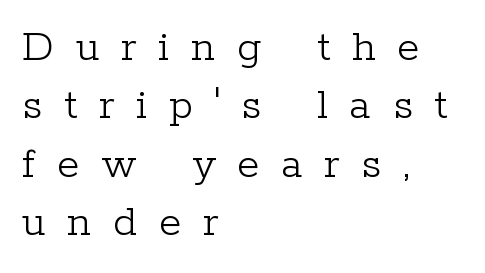
Q: Is the text bold? A: No.
Q: Is the text italic (slanted)? A: No, it is upright.
Q: Is the typeface a serif or a sans-serif typeface? A: Serif.
Q: Is the text underlined? A: No.
Q: How is the paragraph aligned? A: Left-aligned.
Q: Is the spacing between letters normal or unusually wide? A: Unusually wide.
Q: Is the spacing between lines tight, normal or loose? A: Normal.
Q: Width (condensed, normal, or wide)? A: Normal.
Q: Stroke contrast? A: Low.
Q: x-height? A: Medium.
Q: Monospaced? A: No.
